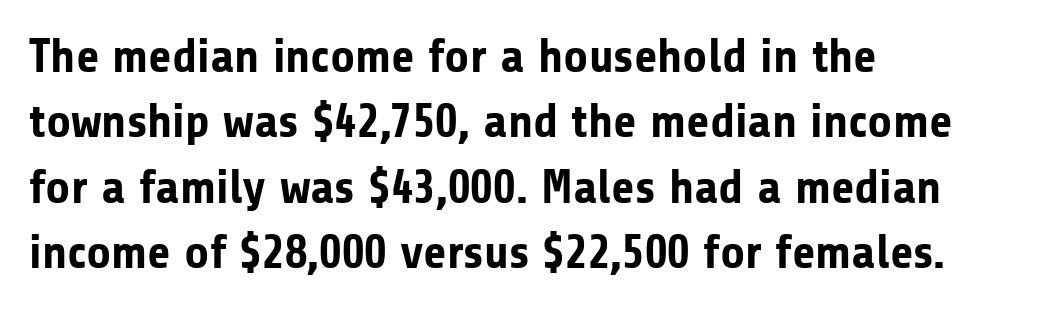
{"serif": "no", "italic": "no", "bold": "yes", "weight": "bold", "width": "normal", "stroke_contrast": "low", "x_height": "medium", "monospaced": "no", "underline": "no", "align": "left", "line_spacing": "normal", "line_spacing_ratio": 1.36, "letter_spacing": "normal", "letter_spacing_em": 0.0, "glyph_px": 48}
